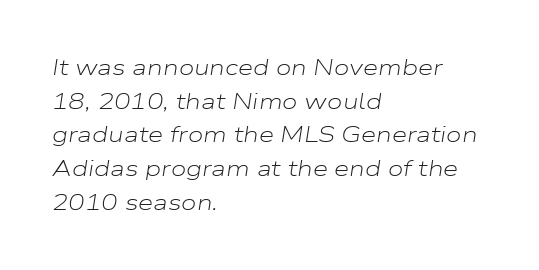
The image shows 22 px text type, italic (leaning right); set left-aligned, normal line spacing (1.53x), normal letter spacing, not underlined.
